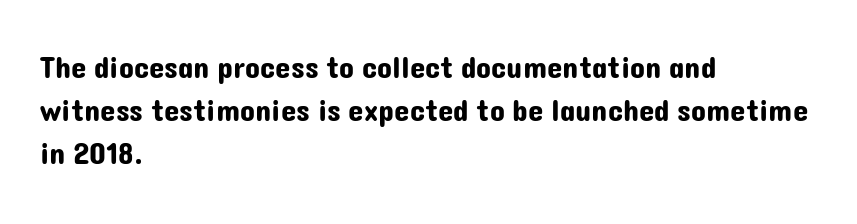
The image shows 31 px sans-serif type, upright; set left-aligned, normal line spacing (1.39x), normal letter spacing, not underlined; low stroke contrast and a medium x-height.
